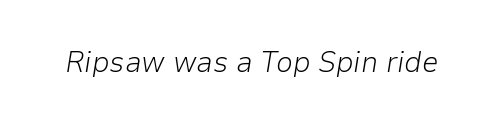
Q: Is the text bold? A: No.
Q: Is the text italic (slanted)? A: Yes, it leans right by about 9 degrees.
Q: Is the text underlined? A: No.
Q: Is the spacing between letters normal or unusually wide? A: Normal.
Q: Width (condensed, normal, or wide)? A: Normal.
Q: Stroke contrast? A: Low.
Q: x-height? A: Medium.
Q: Monospaced? A: No.
